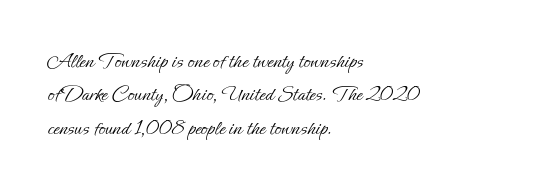
The image shows 22 px text type; set left-aligned, normal line spacing (1.52x), normal letter spacing, not underlined.
